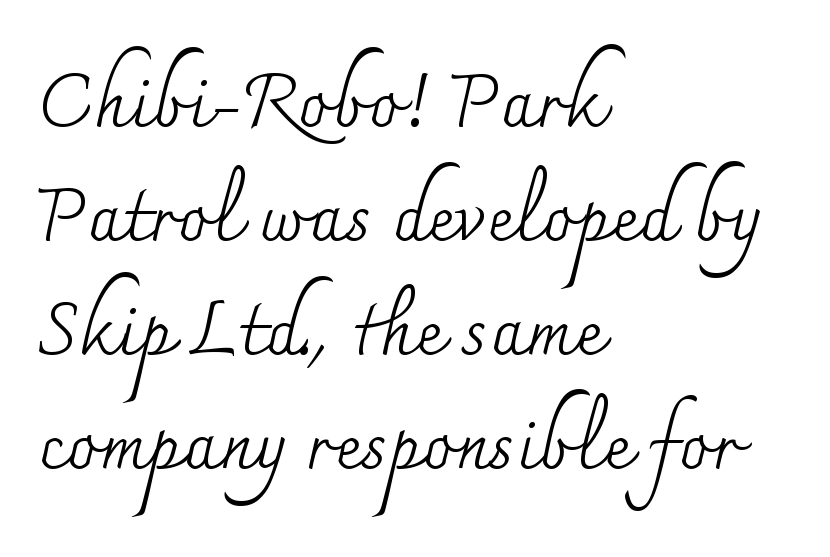
The glyphs are unaccompanied by any horizontal stroke below them. What's the leading like? Ordinary, nothing unusual. Stems here are at most as thick as an everyday book face. These lines stack with their left ends in a neat column. Tracking value appears to be zero — textbook default spacing. Each letter keeps its own natural width here, so spacing adapts to shape.
